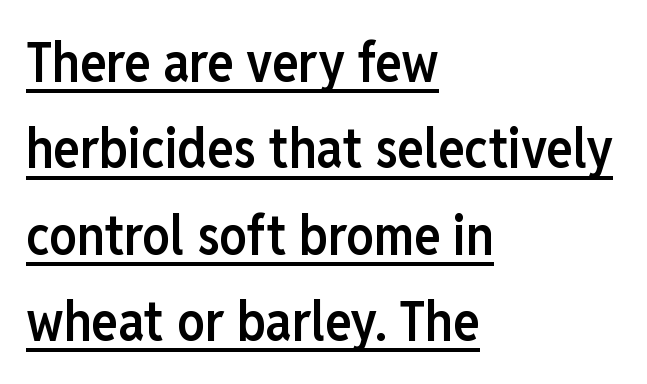
{"serif": "no", "italic": "no", "bold": "semi", "weight": "semibold", "width": "condensed", "stroke_contrast": "low", "x_height": "medium", "monospaced": "no", "underline": "yes", "align": "left", "line_spacing": "normal", "line_spacing_ratio": 1.57, "letter_spacing": "normal", "letter_spacing_em": 0.0, "glyph_px": 55}
